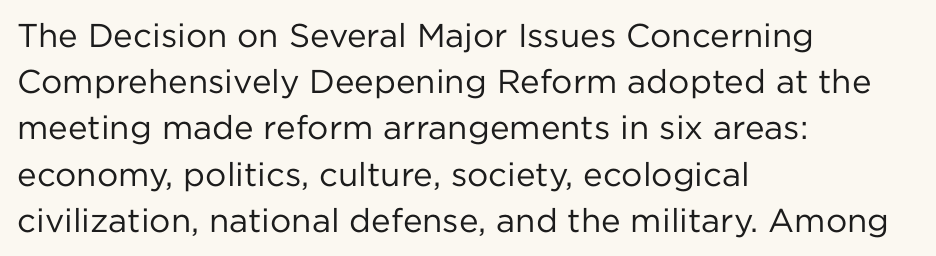
Q: Is the text bold? A: No.
Q: Is the text italic (slanted)? A: No, it is upright.
Q: Is the typeface a serif or a sans-serif typeface? A: Sans-serif.
Q: Is the text underlined? A: No.
Q: How is the paragraph aligned? A: Left-aligned.
Q: Is the spacing between letters normal or unusually wide? A: Normal.
Q: Is the spacing between lines tight, normal or loose? A: Normal.
Q: Width (condensed, normal, or wide)? A: Normal.
Q: Stroke contrast? A: Low.
Q: x-height? A: Medium.
Q: Monospaced? A: No.
